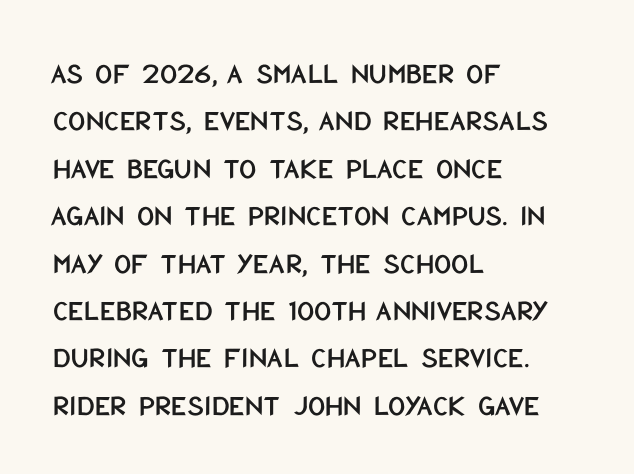
{"serif": "no", "italic": "no", "width": "condensed", "stroke_contrast": "low", "x_height": "large", "monospaced": "no", "underline": "no", "align": "left", "line_spacing": "normal", "line_spacing_ratio": 1.58, "letter_spacing": "normal", "letter_spacing_em": 0.0, "glyph_px": 30}
